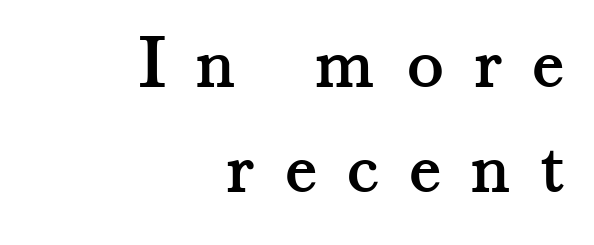
The image shows 77 px serif type, upright; set right-aligned, normal line spacing (1.37x), unusually wide letter spacing (+0.39 em), not underlined; medium stroke contrast and a small x-height.
